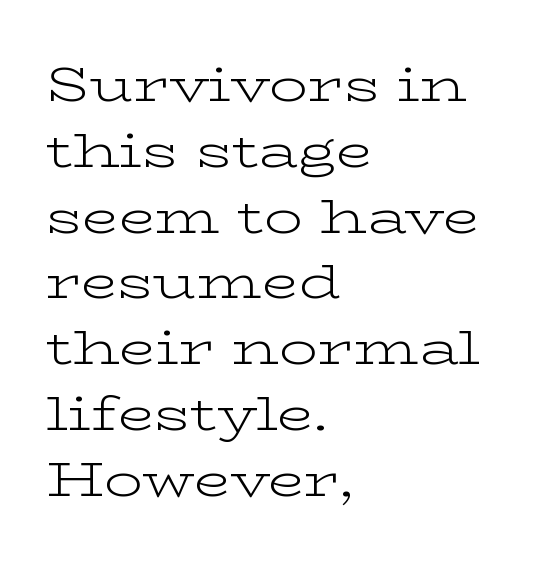
Descenders are the only things crossing below the line. The letterforms sit at book weight or below. Upright lettering throughout. The type family on display is of the serif kind.
